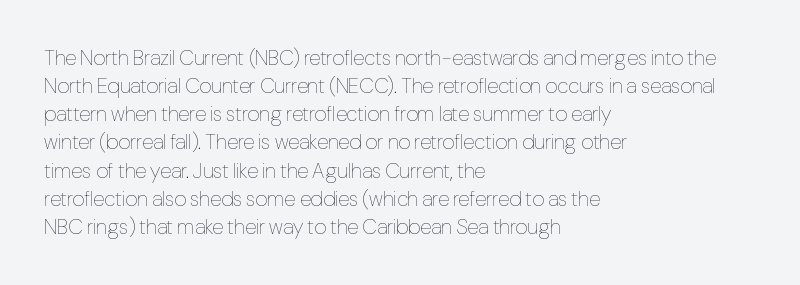
Q: Is the text bold? A: No.
Q: Is the text italic (slanted)? A: No, it is upright.
Q: Is the text underlined? A: No.
Q: How is the paragraph aligned? A: Left-aligned.
Q: Is the spacing between letters normal or unusually wide? A: Normal.
Q: Is the spacing between lines tight, normal or loose? A: Normal.
